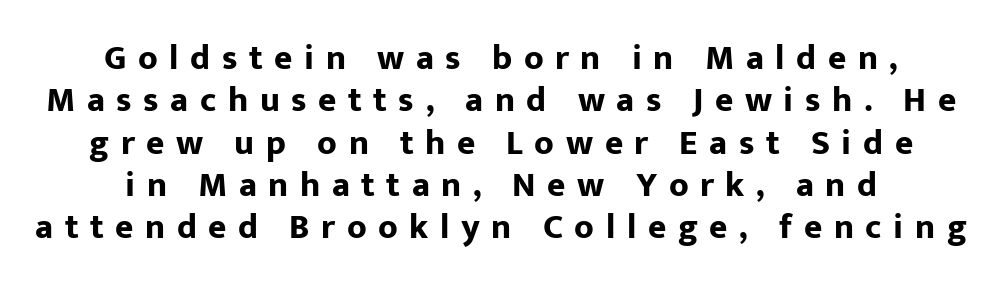
{"serif": "no", "italic": "no", "bold": "yes", "weight": "bold", "width": "normal", "stroke_contrast": "low", "x_height": "medium", "monospaced": "no", "underline": "no", "align": "center", "line_spacing_ratio": 1.21, "letter_spacing": "wide", "letter_spacing_em": 0.33, "glyph_px": 35}
